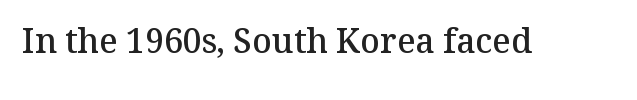
Words float on clear page, feet unadorned. Strokes here are thickened, but only to semibold level. A roman cut, with each character standing at attention. The line texture is even and compact thanks to regular tracking. You can tell from the footed stems that serif type was used. Each letter keeps its own natural width here, so spacing adapts to shape.
